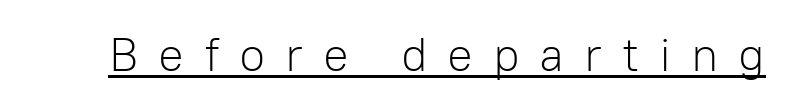
The image shows 48 px light sans-serif type, upright; set unusually wide letter spacing (+0.41 em), underlined; low stroke contrast and a medium x-height.
